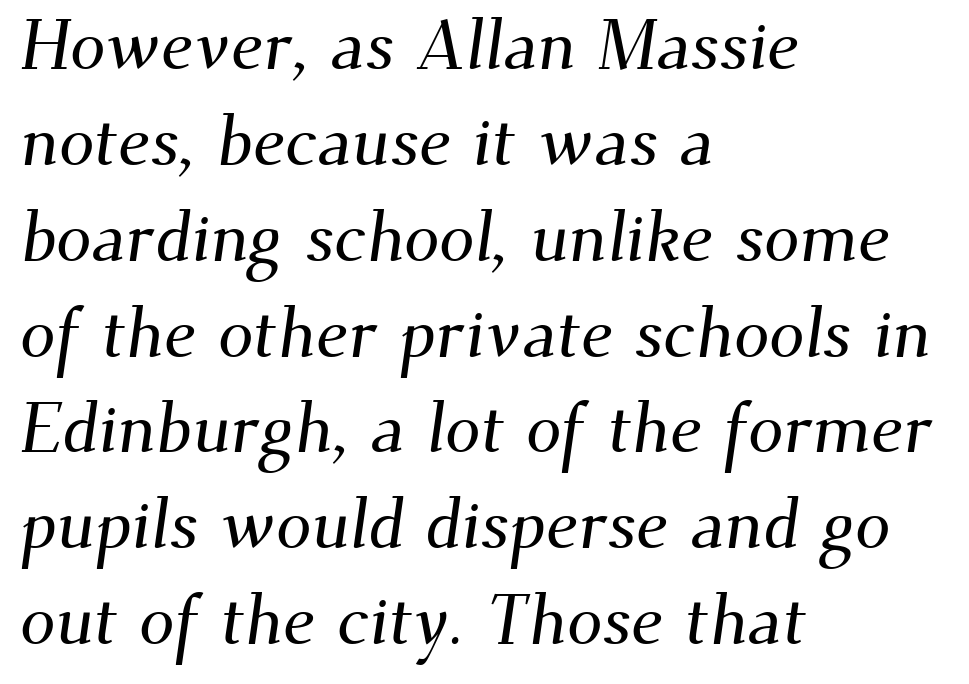
{"serif": "yes", "width": "normal", "stroke_contrast": "medium", "x_height": "small", "monospaced": "no", "underline": "no", "align": "left", "line_spacing": "normal", "line_spacing_ratio": 1.35, "letter_spacing": "normal", "letter_spacing_em": 0.0, "glyph_px": 71}
